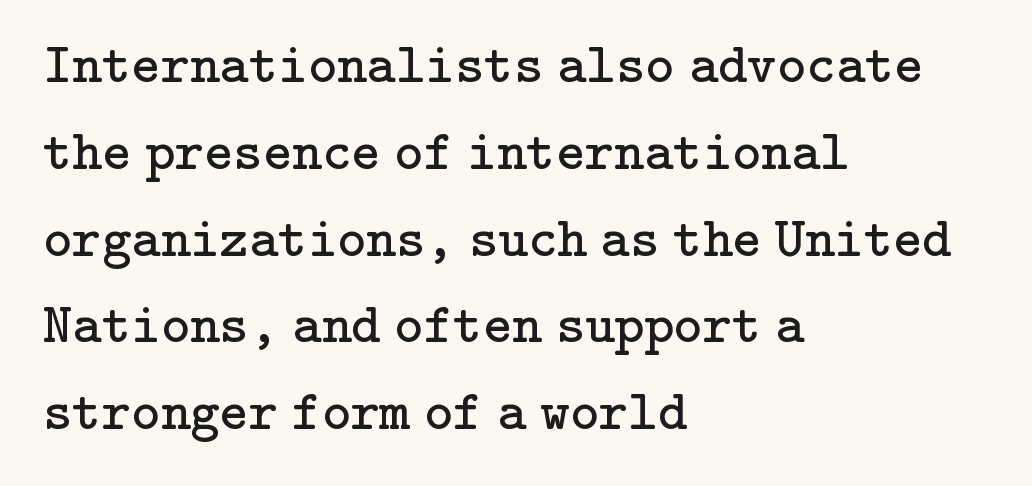
Q: Is the text bold? A: No.
Q: Is the text italic (slanted)? A: No, it is upright.
Q: Is the typeface a serif or a sans-serif typeface? A: Serif.
Q: Is the text underlined? A: No.
Q: How is the paragraph aligned? A: Left-aligned.
Q: Is the spacing between letters normal or unusually wide? A: Normal.
Q: Is the spacing between lines tight, normal or loose? A: Normal.
Q: Width (condensed, normal, or wide)? A: Normal.
Q: Stroke contrast? A: Low.
Q: x-height? A: Medium.
